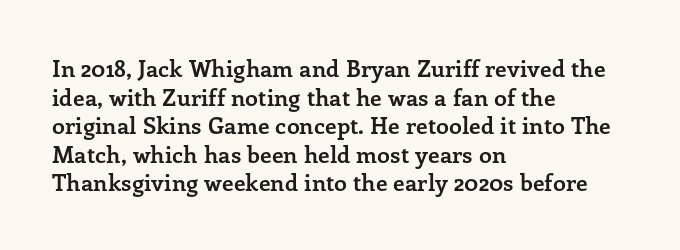
{"italic": "no", "bold": "yes", "underline": "no", "align": "left", "line_spacing_ratio": 1.24, "letter_spacing": "normal", "letter_spacing_em": 0.0, "glyph_px": 23}
